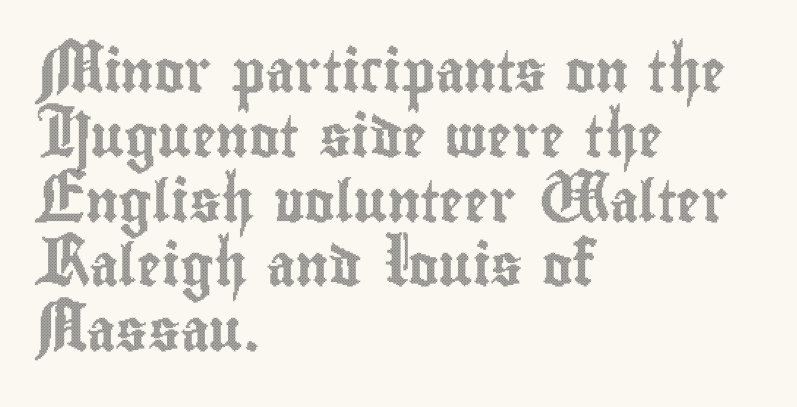
{"italic": "no", "width": "condensed", "x_height": "small", "monospaced": "no", "underline": "no", "align": "left", "line_spacing": "normal", "line_spacing_ratio": 1.58, "letter_spacing": "normal", "letter_spacing_em": 0.0, "glyph_px": 41}
